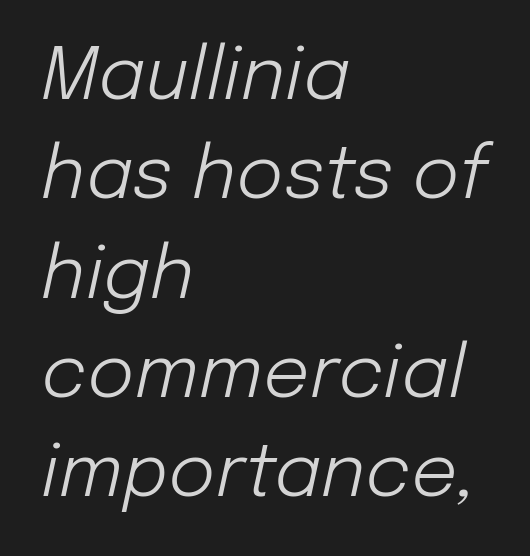
{"italic": "yes", "lean": "right", "slant_degrees": 12, "bold": "no", "weight": "light", "width": "normal", "stroke_contrast": "low", "x_height": "medium", "monospaced": "no", "underline": "no", "align": "left", "line_spacing": "normal", "line_spacing_ratio": 1.36, "letter_spacing": "normal", "letter_spacing_em": 0.0, "glyph_px": 73}
